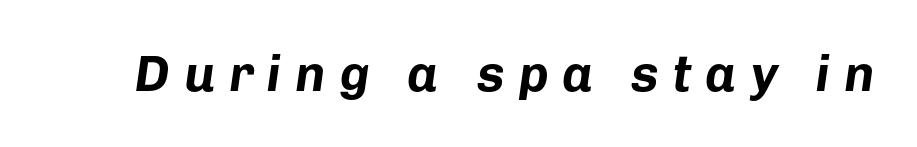
Look at the stroke-to-counter ratio: heavy, a bold. The zone under the glyphs is completely vacant. Rendered with sloped, italic letterforms. Characters follow at a spacing far wider than the type designer built in.
